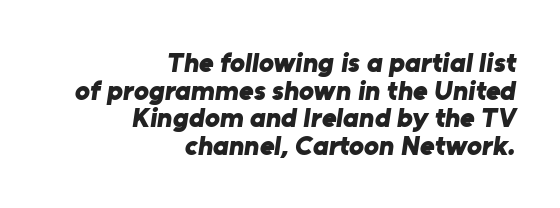
Q: Is the text bold? A: Yes.
Q: Is the typeface a serif or a sans-serif typeface? A: Sans-serif.
Q: Is the text underlined? A: No.
Q: How is the paragraph aligned? A: Right-aligned.
Q: Is the spacing between letters normal or unusually wide? A: Normal.
Q: Is the spacing between lines tight, normal or loose? A: Tight.
Q: Width (condensed, normal, or wide)? A: Normal.
Q: Stroke contrast? A: Low.
Q: x-height? A: Medium.
Q: Monospaced? A: No.
